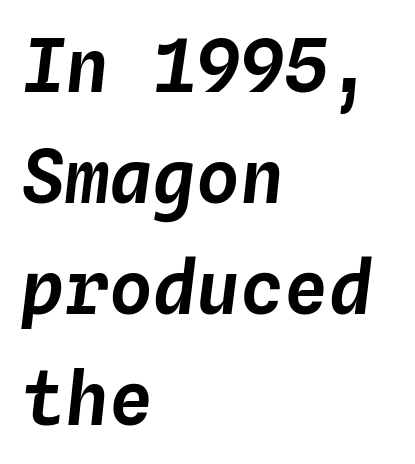
The image shows 73 px text type, italic (leaning right), monospaced; set left-aligned, normal line spacing (1.52x), normal letter spacing, not underlined; low stroke contrast and a medium x-height.
